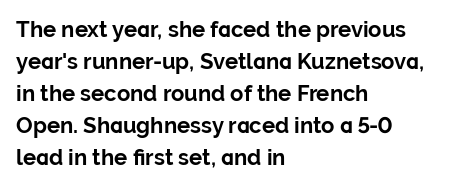
These lines were composed using upright roman letters. Bare-footed words on every line. The vertical gap from one line to the next is medium. Leftover space on each line is placed entirely after the last word. The line texture is even and compact thanks to regular tracking.
